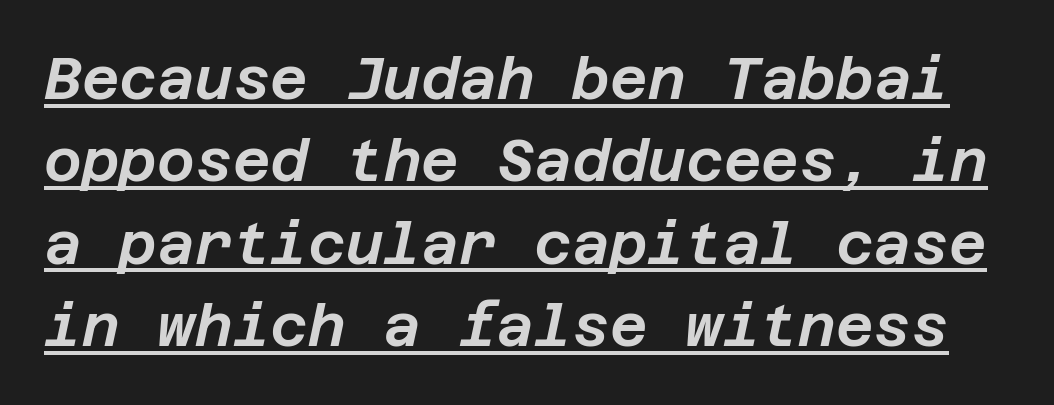
{"italic": "yes", "lean": "right", "slant_degrees": 12, "width": "normal", "stroke_contrast": "low", "x_height": "large", "underline": "yes", "line_spacing": "normal", "line_spacing_ratio": 1.42, "letter_spacing": "normal", "letter_spacing_em": 0.0, "glyph_px": 58}
